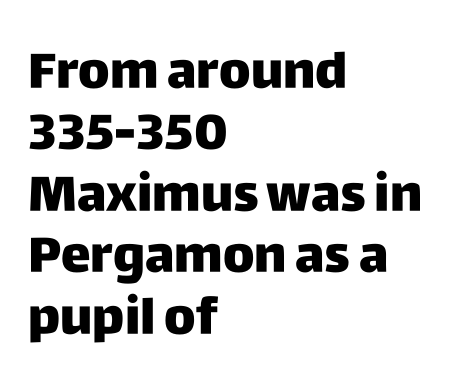
Q: Is the text bold? A: Yes.
Q: Is the text italic (slanted)? A: No, it is upright.
Q: Is the typeface a serif or a sans-serif typeface? A: Sans-serif.
Q: Is the text underlined? A: No.
Q: How is the paragraph aligned? A: Left-aligned.
Q: Is the spacing between letters normal or unusually wide? A: Normal.
Q: Width (condensed, normal, or wide)? A: Normal.
Q: Stroke contrast? A: Low.
Q: x-height? A: Large.
Q: Monospaced? A: No.
